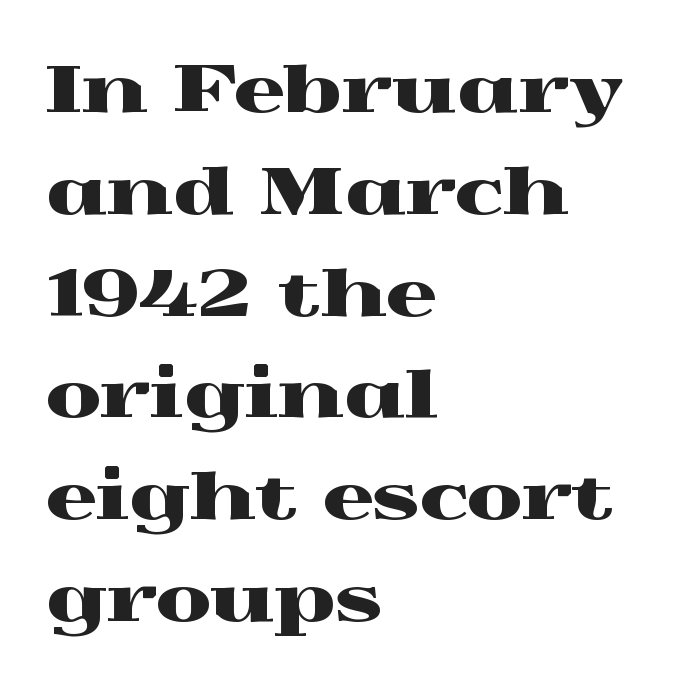
{"serif": "yes", "italic": "no", "width": "wide", "x_height": "medium", "monospaced": "no", "underline": "no", "align": "left", "line_spacing": "normal", "line_spacing_ratio": 1.59, "letter_spacing": "normal", "letter_spacing_em": 0.0, "glyph_px": 64}
